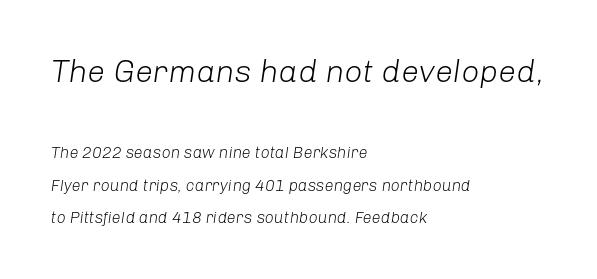
Caption: multi-line text, flush left, ragged right. Looks like regular typesetting: each glyph gets only the width it needs. This reads as an unemphasized weight, regular at the heaviest. The composition opens big and finishes small. Type without underlining.
